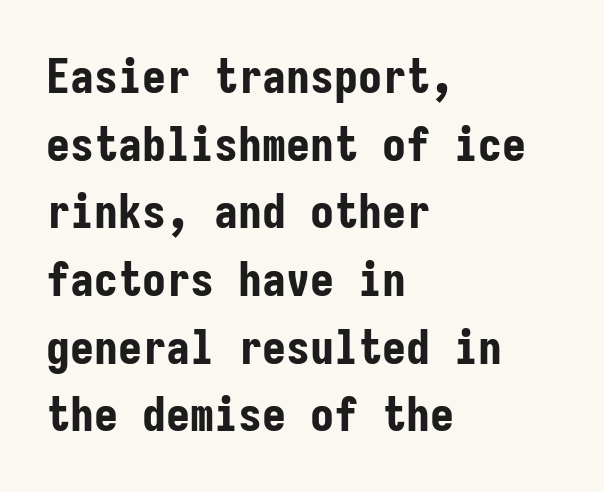
Monospaced: the letters line up in strict vertical columns. Is the block centered? No — it sits flush against the left margin. Underline: absent. Emphasis by weight is at full strength: bold. This rendering employs a face without finishing strokes, i.e., a sans-serif.
